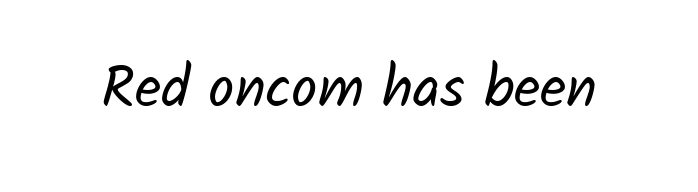
Q: Is the text bold? A: No.
Q: Is the typeface a serif or a sans-serif typeface? A: Sans-serif.
Q: Is the text underlined? A: No.
Q: Is the spacing between letters normal or unusually wide? A: Normal.
Q: Width (condensed, normal, or wide)? A: Normal.
Q: Stroke contrast? A: Low.
Q: x-height? A: Medium.
Q: Monospaced? A: No.
